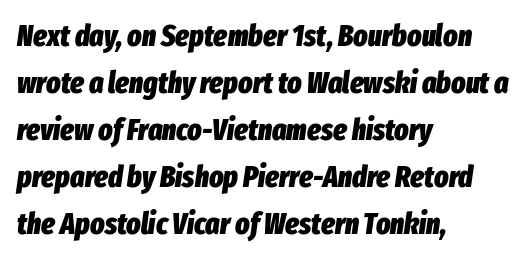
Q: Is the text bold? A: Yes.
Q: Is the text italic (slanted)? A: Yes, it leans right by about 8 degrees.
Q: Is the text underlined? A: No.
Q: How is the paragraph aligned? A: Left-aligned.
Q: Is the spacing between letters normal or unusually wide? A: Normal.
Q: Is the spacing between lines tight, normal or loose? A: Normal.
Q: Width (condensed, normal, or wide)? A: Condensed.
Q: Stroke contrast? A: Low.
Q: x-height? A: Medium.
Q: Monospaced? A: No.
